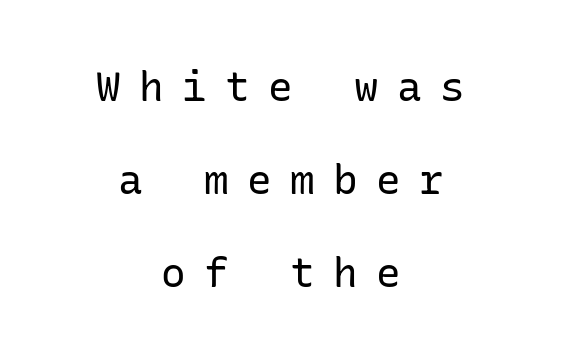
Q: Is the text bold? A: No.
Q: Is the text italic (slanted)? A: No, it is upright.
Q: Is the typeface a serif or a sans-serif typeface? A: Sans-serif.
Q: Is the text underlined? A: No.
Q: How is the paragraph aligned? A: Centered.
Q: Is the spacing between letters normal or unusually wide? A: Unusually wide.
Q: Is the spacing between lines tight, normal or loose? A: Loose.
Q: Width (condensed, normal, or wide)? A: Normal.
Q: Stroke contrast? A: Low.
Q: x-height? A: Medium.
